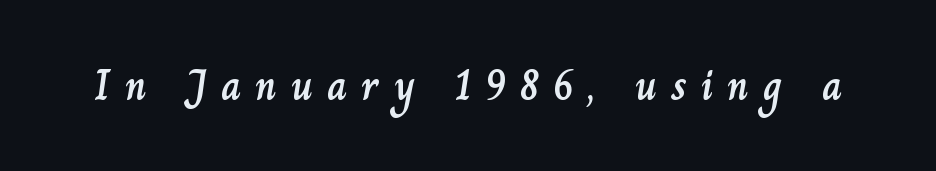
Q: Is the text italic (slanted)? A: Yes.
Q: Is the text underlined? A: No.
Q: Is the spacing between letters normal or unusually wide? A: Unusually wide.
Q: Width (condensed, normal, or wide)? A: Normal.
Q: Stroke contrast? A: Low.
Q: x-height? A: Small.
Q: Monospaced? A: No.
